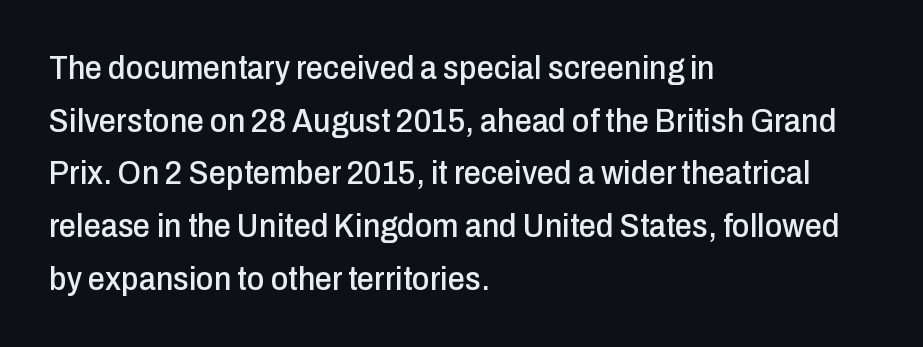
Ascenders rise straight up at ninety degrees. Caption: standard tracking, unaltered. Think of a printed novel: that variable character pitch is what you see here. The designer left line spacing at the default. The glyphs are unaccompanied by any horizontal stroke below them.
